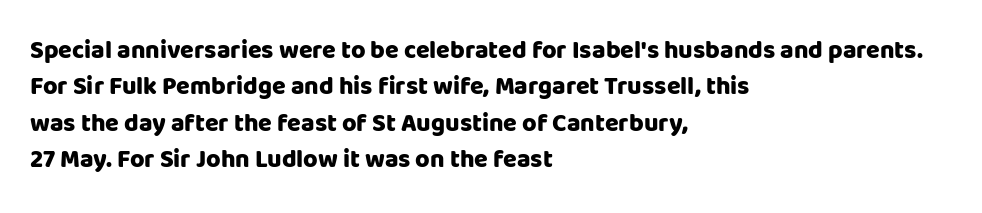
The image shows 25 px bold type, upright; set left-aligned, normal line spacing (1.46x), normal letter spacing, not underlined.
